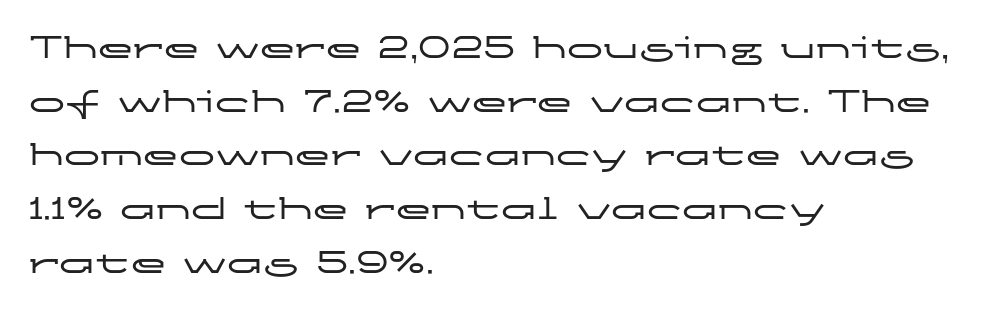
Q: Is the text italic (slanted)? A: No, it is upright.
Q: Is the typeface a serif or a sans-serif typeface? A: Sans-serif.
Q: Is the text underlined? A: No.
Q: How is the paragraph aligned? A: Left-aligned.
Q: Is the spacing between letters normal or unusually wide? A: Normal.
Q: Is the spacing between lines tight, normal or loose? A: Normal.
Q: Width (condensed, normal, or wide)? A: Wide.
Q: Stroke contrast? A: Low.
Q: x-height? A: Medium.
Q: Monospaced? A: No.
